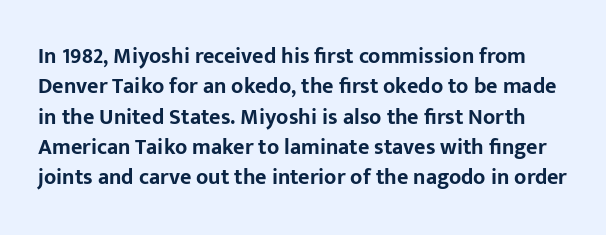
The image shows 22 px bold type, upright; set normal line spacing (1.38x), normal letter spacing, not underlined.
